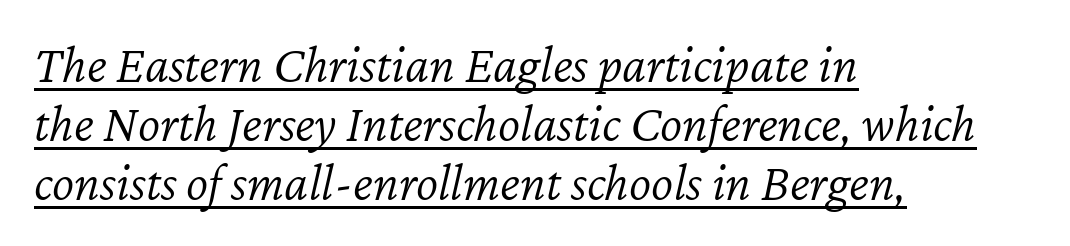
Every row of glyphs begins at an identical x-position on the left. The letterforms sit at book weight or below. The gaps between neighbouring characters are ordinary and unremarkable. An italicized treatment has been applied to the whole sample. Underlined type. Spacing verdict: proportional, widths tailored to each character.
